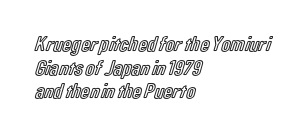
{"underline": "no", "align": "left", "line_spacing": "tight", "line_spacing_ratio": 1.12, "letter_spacing": "normal", "letter_spacing_em": 0.0, "glyph_px": 21}
